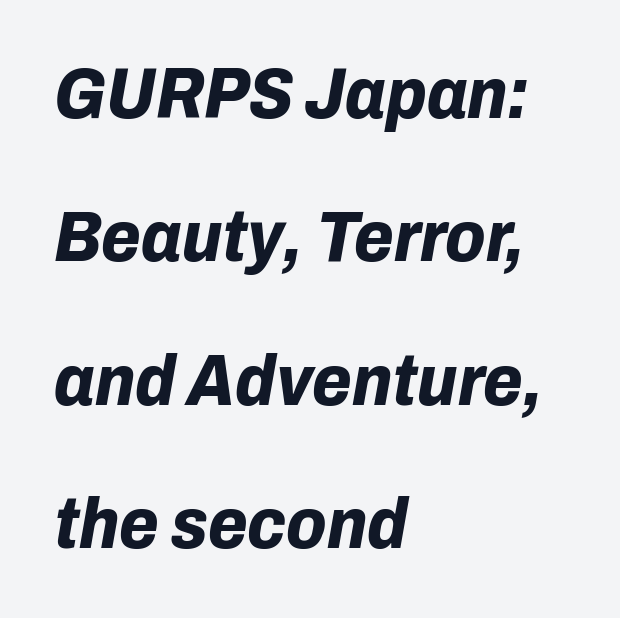
The line texture is even and compact thanks to regular tracking. Each new line begins a long way beneath the previous one. Its strokes are broad and dark, the hallmark of bold type. All the whitespace from short lines collects on the right.
